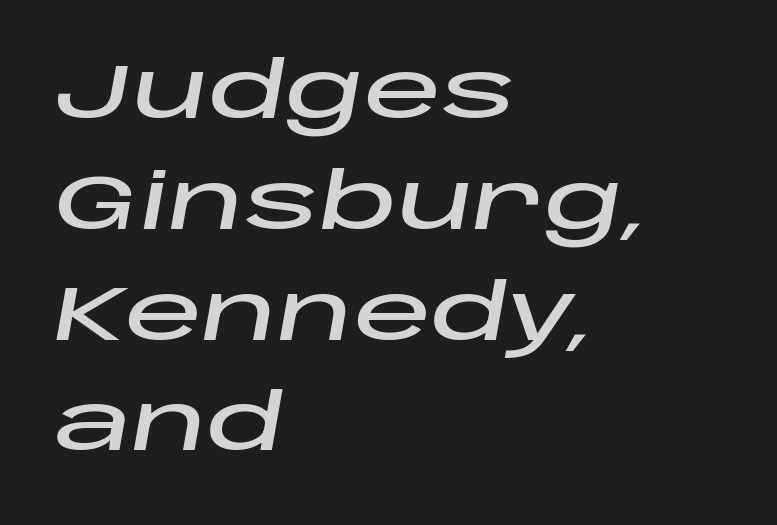
{"italic": "yes", "lean": "right", "slant_degrees": 10, "width": "wide", "stroke_contrast": "low", "x_height": "large", "monospaced": "no", "underline": "no", "align": "left", "line_spacing": "normal", "line_spacing_ratio": 1.42, "letter_spacing": "normal", "letter_spacing_em": 0.0, "glyph_px": 78}
